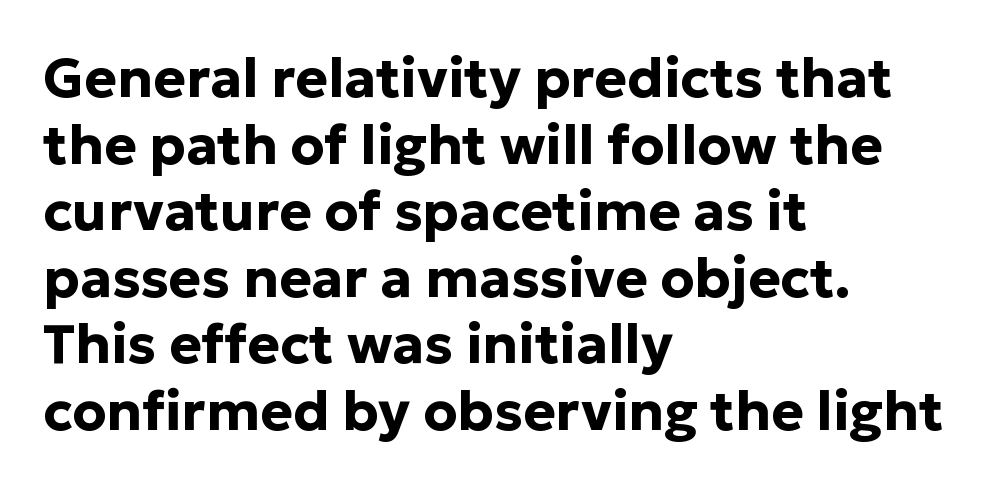
Students, note that the glyphs here touch the page at normal intervals. The face used here is proportionally spaced, like ordinary book or web type. Strokes here are thick enough to call this a true bold. The specimen omits any rule beneath the text block's lines.
